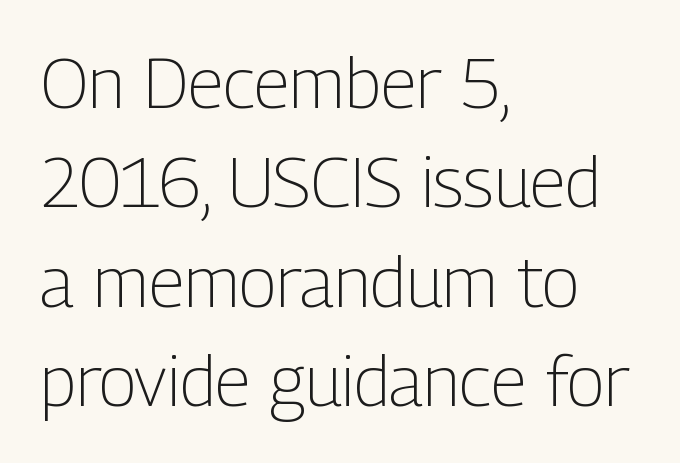
{"serif": "no", "italic": "no", "bold": "no", "weight": "light", "width": "condensed", "stroke_contrast": "low", "x_height": "medium", "monospaced": "no", "underline": "no", "align": "left", "line_spacing": "normal", "line_spacing_ratio": 1.42, "letter_spacing": "normal", "letter_spacing_em": 0.0, "glyph_px": 70}
